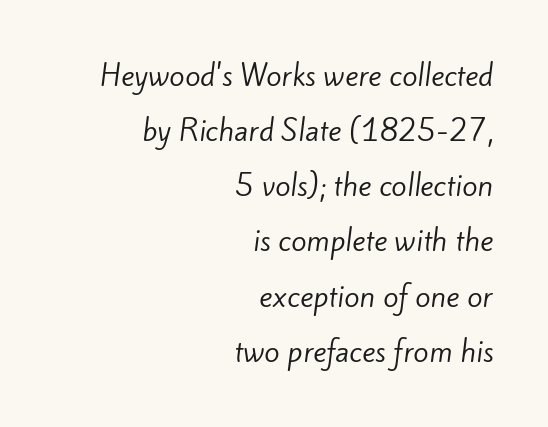
{"serif": "no", "bold": "no", "weight": "regular", "width": "normal", "stroke_contrast": "low", "x_height": "small", "monospaced": "no", "underline": "no", "align": "right", "line_spacing": "loose", "line_spacing_ratio": 1.97, "letter_spacing": "normal", "letter_spacing_em": 0.0, "glyph_px": 28}
